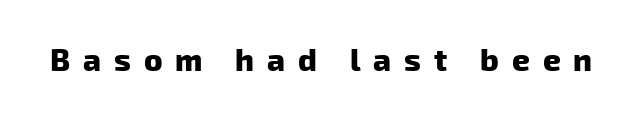
Q: Is the text bold? A: Yes.
Q: Is the typeface a serif or a sans-serif typeface? A: Sans-serif.
Q: Is the text underlined? A: No.
Q: Is the spacing between letters normal or unusually wide? A: Unusually wide.
Q: Width (condensed, normal, or wide)? A: Normal.
Q: Stroke contrast? A: Low.
Q: x-height? A: Medium.
Q: Monospaced? A: No.
